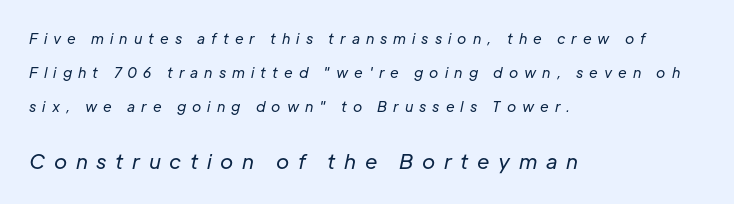
{"italic": "yes", "lean": "right", "slant_degrees": 12, "bold": "no", "underline": "no", "align": "left", "line_spacing": "loose", "line_spacing_ratio": 2.43, "letter_spacing": "wide", "letter_spacing_em": 0.43, "larger_block": "second", "size_ratio": 1.43, "glyph_px": 20}
